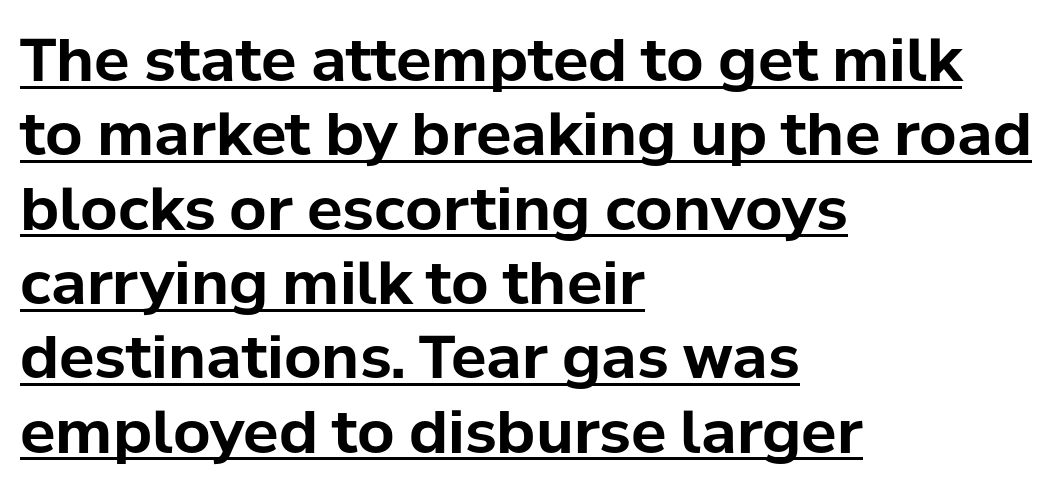
Q: Is the text bold? A: Yes.
Q: Is the text italic (slanted)? A: No, it is upright.
Q: Is the typeface a serif or a sans-serif typeface? A: Sans-serif.
Q: Is the text underlined? A: Yes.
Q: How is the paragraph aligned? A: Left-aligned.
Q: Is the spacing between letters normal or unusually wide? A: Normal.
Q: Is the spacing between lines tight, normal or loose? A: Normal.
Q: Width (condensed, normal, or wide)? A: Normal.
Q: Stroke contrast? A: Low.
Q: x-height? A: Medium.
Q: Monospaced? A: No.
